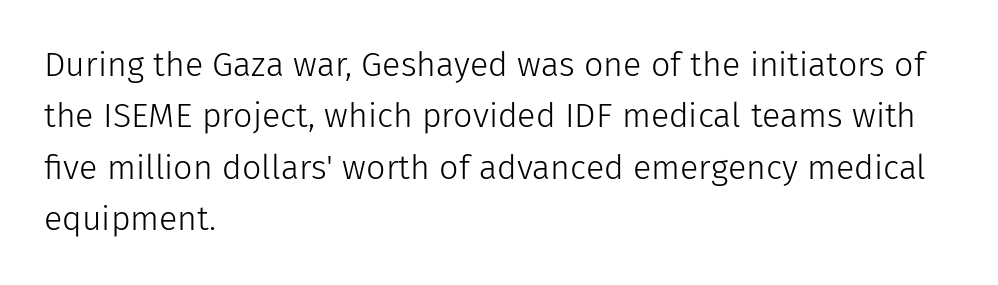
{"serif": "no", "italic": "no", "bold": "no", "weight": "light", "width": "normal", "stroke_contrast": "low", "x_height": "medium", "monospaced": "no", "underline": "no", "align": "left", "line_spacing": "normal", "line_spacing_ratio": 1.51, "letter_spacing": "normal", "letter_spacing_em": 0.0, "glyph_px": 34}
